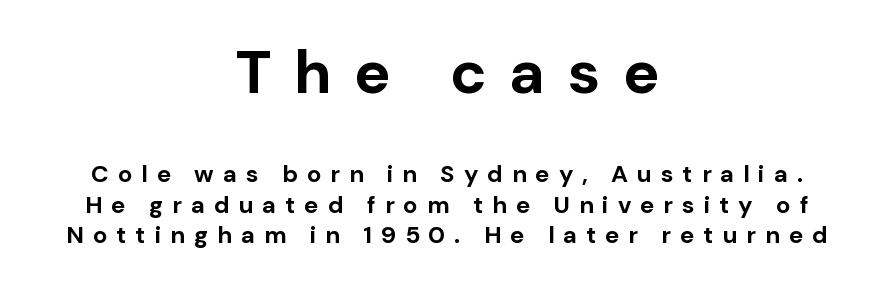
Q: Is the text bold? A: Yes.
Q: Is the text italic (slanted)? A: No, it is upright.
Q: Is the typeface a serif or a sans-serif typeface? A: Sans-serif.
Q: Is the text underlined? A: No.
Q: How is the paragraph aligned? A: Centered.
Q: Is the spacing between letters normal or unusually wide? A: Unusually wide.
Q: Is the spacing between lines tight, normal or loose? A: Normal.
Q: Which block of text is set in a larger size, the first (top) or the second (bottom)? A: The first (top) one.
Q: Width (condensed, normal, or wide)? A: Normal.
Q: Stroke contrast? A: Low.
Q: x-height? A: Medium.
Q: Monospaced? A: No.
